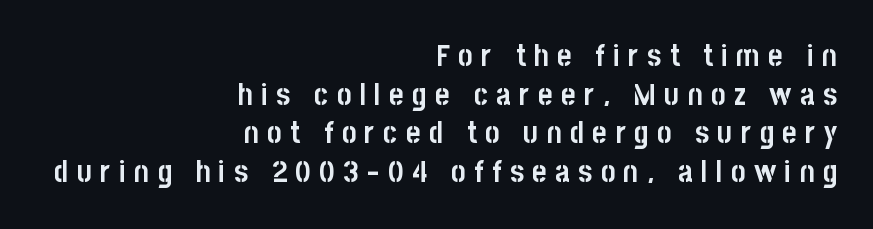
The image shows 31 px semibold, condensed sans-serif type, upright; set right-aligned, normal line spacing (1.25x), unusually wide letter spacing (+0.27 em), not underlined; low stroke contrast and a large x-height.
